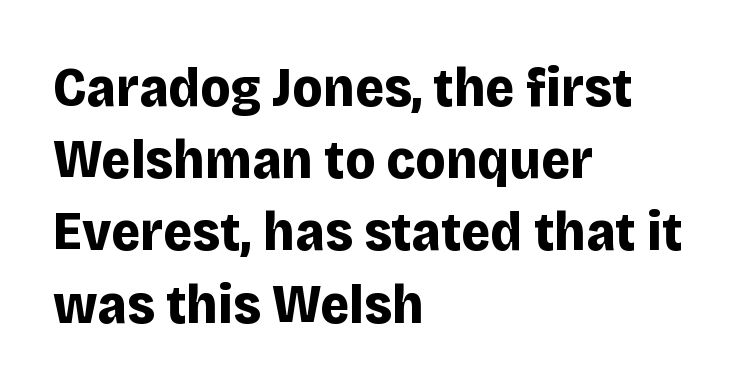
The image shows 56 px bold sans-serif type, upright; set left-aligned, normal line spacing (1.29x), normal letter spacing, not underlined; low stroke contrast and a large x-height.
